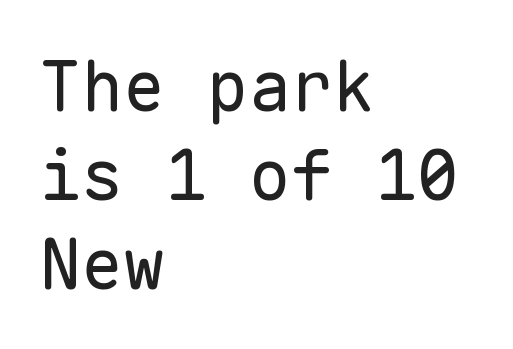
The image shows 70 px regular-weight sans-serif type, upright, monospaced; set left-aligned, normal line spacing (1.27x), normal letter spacing, not underlined; low stroke contrast and a medium x-height.
